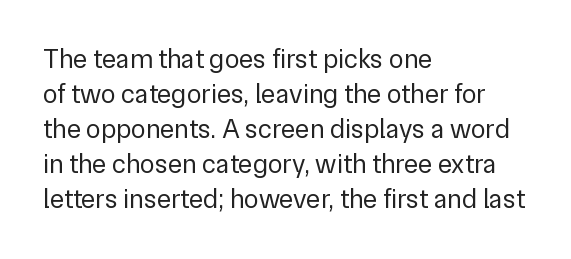
{"italic": "no", "bold": "no", "underline": "no", "align": "left", "line_spacing": "normal", "line_spacing_ratio": 1.3, "letter_spacing": "normal", "letter_spacing_em": 0.0, "glyph_px": 27}
